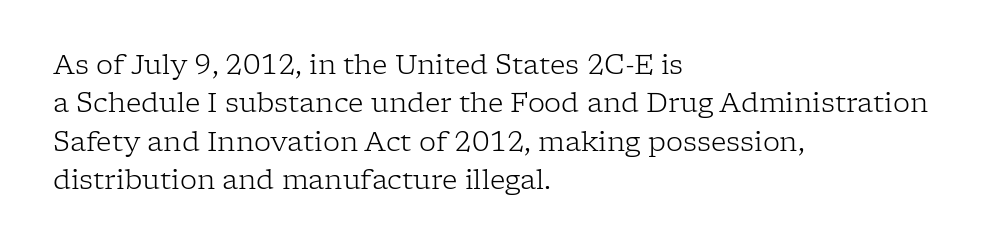
The image shows 27 px text type, upright; set left-aligned, normal line spacing (1.42x), normal letter spacing, not underlined.
